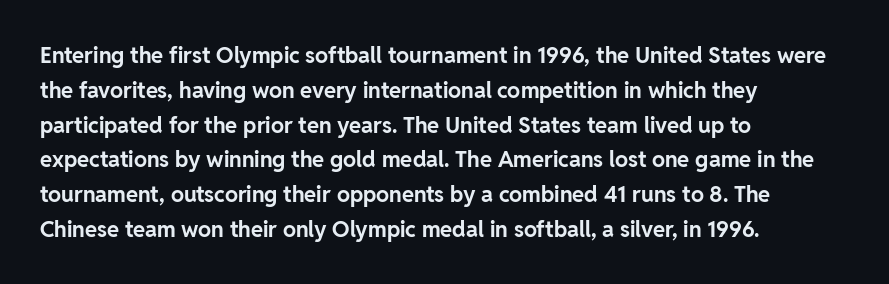
{"italic": "no", "bold": "yes", "underline": "no", "align": "left", "line_spacing": "normal", "line_spacing_ratio": 1.58, "letter_spacing": "normal", "letter_spacing_em": 0.0, "glyph_px": 22}
